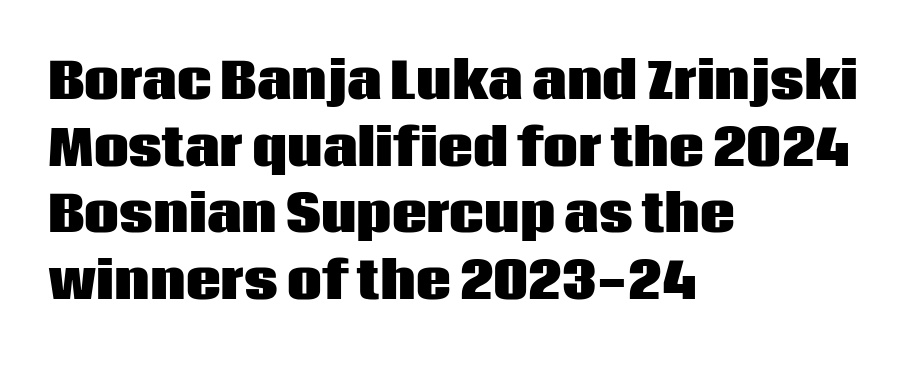
Q: Is the text bold? A: Yes.
Q: Is the text italic (slanted)? A: No, it is upright.
Q: Is the typeface a serif or a sans-serif typeface? A: Sans-serif.
Q: Is the text underlined? A: No.
Q: How is the paragraph aligned? A: Left-aligned.
Q: Is the spacing between letters normal or unusually wide? A: Normal.
Q: Is the spacing between lines tight, normal or loose? A: Normal.
Q: Width (condensed, normal, or wide)? A: Normal.
Q: Stroke contrast? A: Low.
Q: x-height? A: Large.
Q: Monospaced? A: No.
